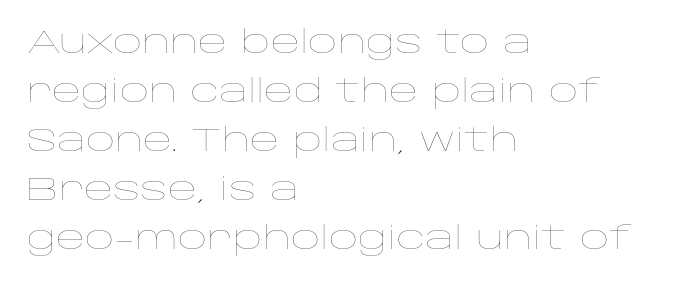
Notice how the passage keeps a crisp vertical edge on the left only. A bare baseline throughout the passage. The passage shown has conventional tracking throughout. A typesetter would mark this as roman, not italic. Stem width sits at or under what a default text font uses. Looks like regular typesetting: each glyph gets only the width it needs.
